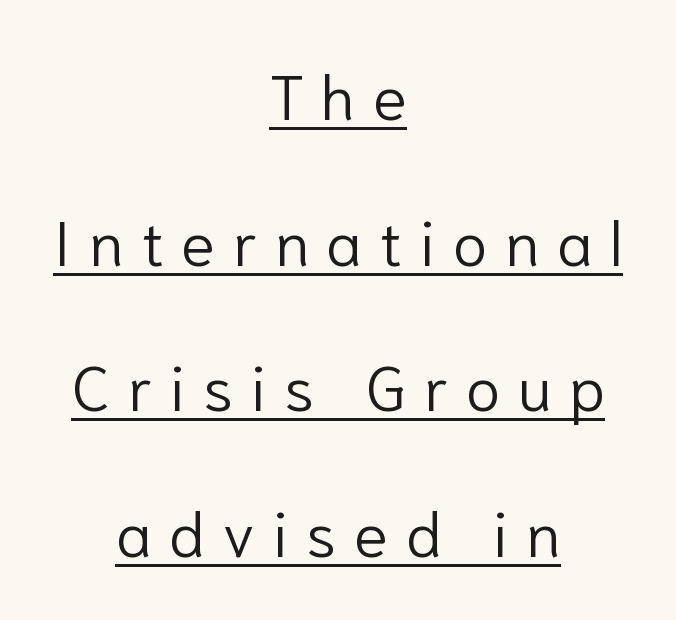
Q: Is the text bold? A: No.
Q: Is the text italic (slanted)? A: No, it is upright.
Q: Is the typeface a serif or a sans-serif typeface? A: Sans-serif.
Q: Is the text underlined? A: Yes.
Q: How is the paragraph aligned? A: Centered.
Q: Is the spacing between letters normal or unusually wide? A: Unusually wide.
Q: Is the spacing between lines tight, normal or loose? A: Loose.
Q: Width (condensed, normal, or wide)? A: Normal.
Q: Stroke contrast? A: Low.
Q: x-height? A: Medium.
Q: Monospaced? A: No.
